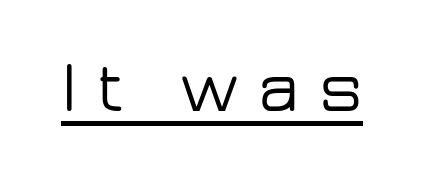
Check the space under the baseline: a stroke is drawn there. The rendering shows plain stroke endings on the letterforms — a sans-serif design. The letters advance in unequal steps, a hallmark of proportional type. Is the letter spacing exaggerated? Yes — the characters are pushed far apart. Ordinary non-slanted type is in use.
